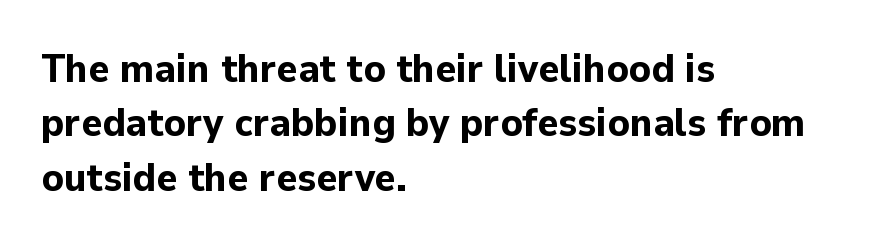
The image shows 40 px bold sans-serif type, upright; set left-aligned, normal line spacing (1.36x), normal letter spacing, not underlined; low stroke contrast and a medium x-height.
